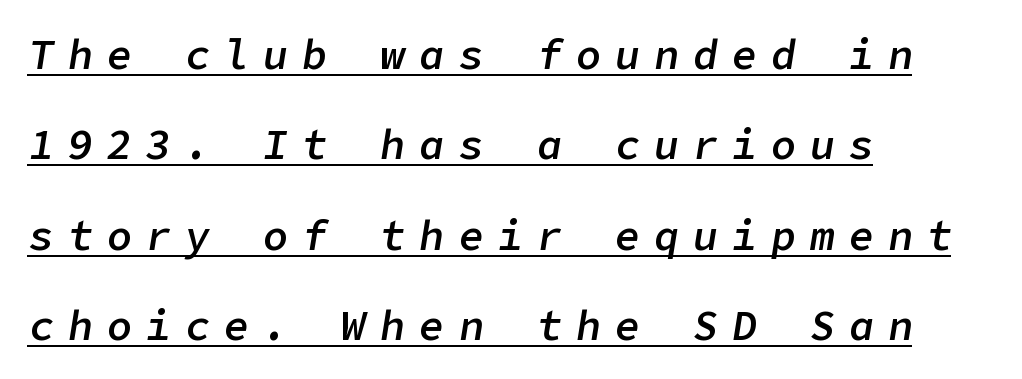
{"italic": "yes", "lean": "right", "slant_degrees": 9, "bold": "semi", "weight": "semibold", "width": "normal", "stroke_contrast": "low", "x_height": "medium", "underline": "yes", "align": "left", "line_spacing": "loose", "line_spacing_ratio": 2.15, "letter_spacing": "wide", "letter_spacing_em": 0.33, "glyph_px": 42}
